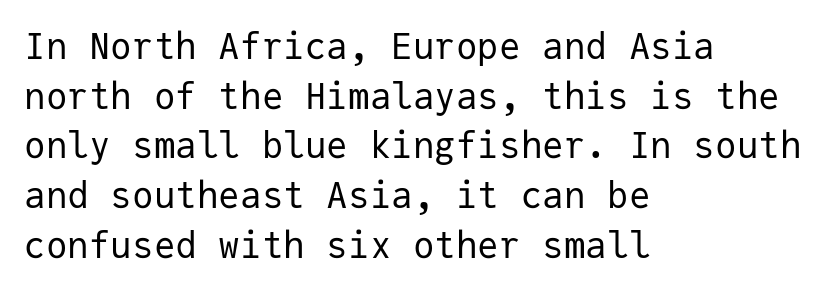
{"serif": "no", "italic": "no", "bold": "no", "weight": "regular", "width": "normal", "stroke_contrast": "low", "x_height": "medium", "monospaced": "yes", "underline": "no", "align": "left", "line_spacing": "normal", "line_spacing_ratio": 1.38, "letter_spacing": "normal", "letter_spacing_em": 0.0, "glyph_px": 36}
